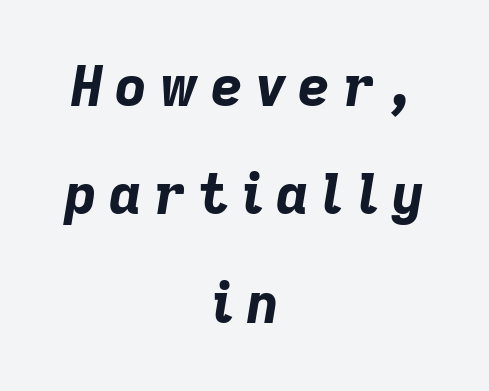
The image shows 55 px bold type, italic (leaning right); set centered, loose line spacing (1.97x), unusually wide letter spacing (+0.22 em), not underlined; low stroke contrast and a medium x-height.
